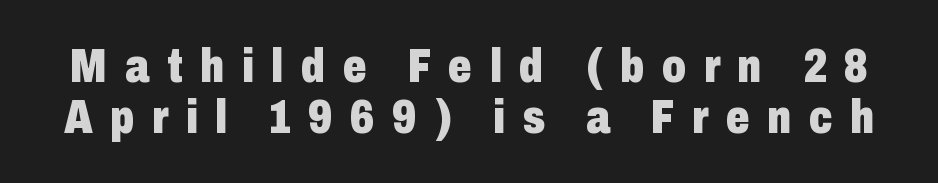
The image shows 47 px heavy, condensed sans-serif type, upright; set tight line spacing (1.08x), unusually wide letter spacing (+0.37 em), not underlined; low stroke contrast and a medium x-height.
